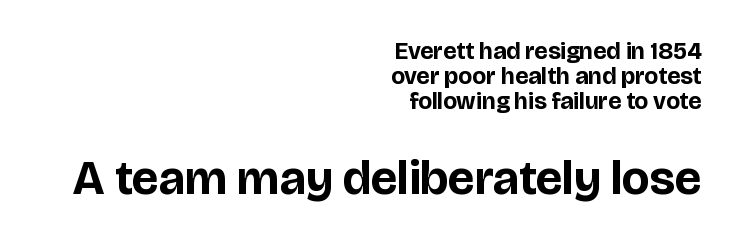
{"serif": "no", "italic": "no", "bold": "yes", "weight": "bold", "width": "normal", "stroke_contrast": "low", "x_height": "large", "monospaced": "no", "underline": "no", "align": "right", "line_spacing": "tight", "line_spacing_ratio": 1.04, "letter_spacing": "normal", "letter_spacing_em": 0.0, "larger_block": "second", "size_ratio": 2.0, "glyph_px": 48}
